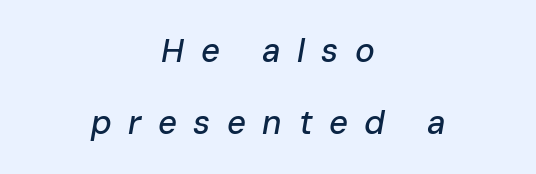
The letterforms stand isolated, each surrounded by extra space. Compared with typical paragraphs, the rows here are farther apart. The lines in this sample share a center point and differ in where they start and stop. The zone under the glyphs is completely vacant. Is this a fixed-width face? No — the glyphs have proportional, varying widths.
